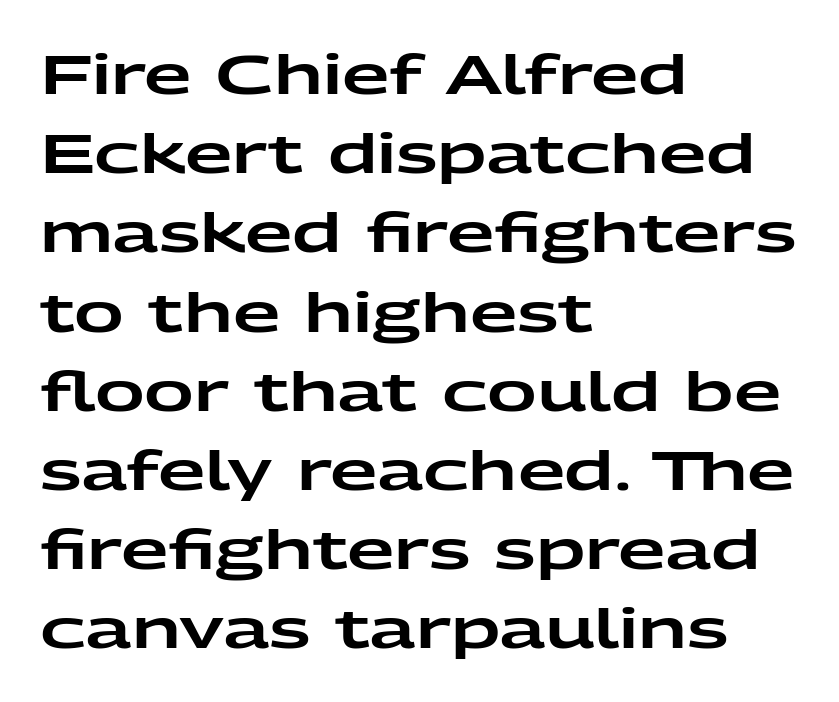
{"serif": "no", "italic": "no", "width": "wide", "stroke_contrast": "low", "x_height": "medium", "monospaced": "no", "underline": "no", "align": "left", "line_spacing": "normal", "line_spacing_ratio": 1.44, "letter_spacing": "normal", "letter_spacing_em": 0.0, "glyph_px": 55}
